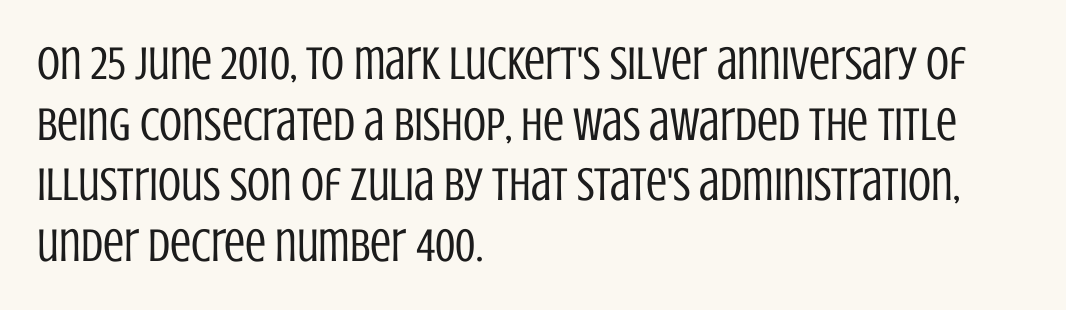
{"serif": "no", "italic": "no", "bold": "no", "weight": "regular", "width": "condensed", "stroke_contrast": "low", "x_height": "large", "monospaced": "no", "underline": "no", "align": "left", "line_spacing": "normal", "line_spacing_ratio": 1.29, "letter_spacing": "normal", "letter_spacing_em": 0.0, "glyph_px": 47}
